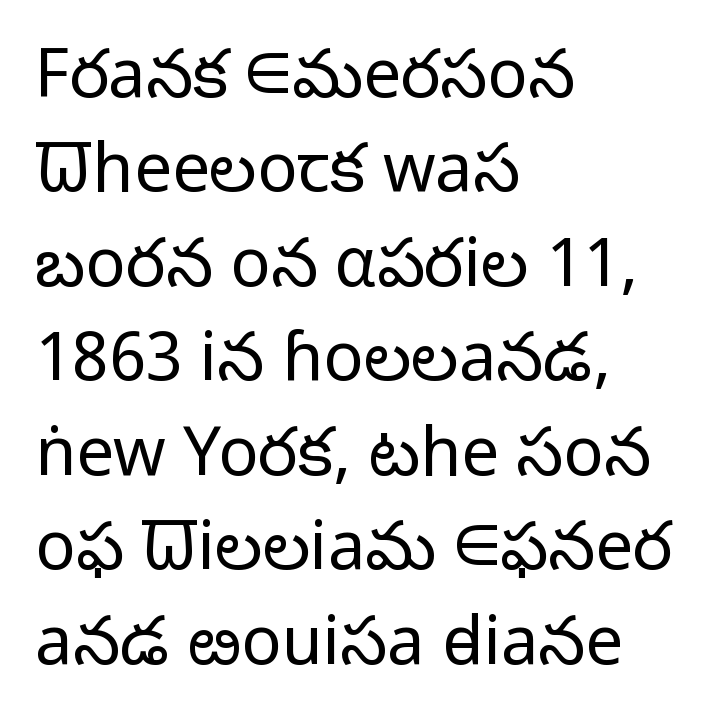
Spacing verdict: proportional, widths tailored to each character. Nobody touched the tracking dial on this one. These glyphs show unthickened strokes, regular width or finer. Are there feet on the stems? There aren't — it's a sans. Teacher's note: observe the even left margin — that is flush-left alignment.
